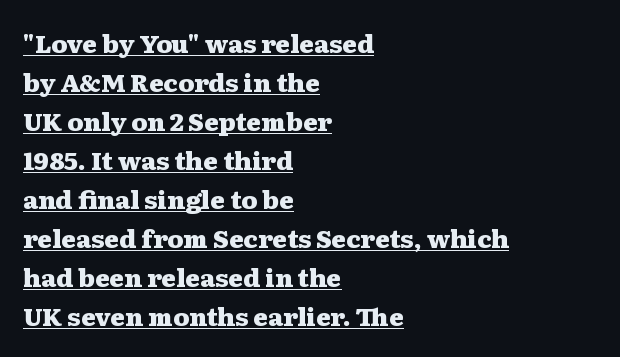
{"italic": "no", "bold": "yes", "underline": "yes", "align": "left", "line_spacing": "normal", "line_spacing_ratio": 1.56, "letter_spacing": "normal", "letter_spacing_em": 0.0, "glyph_px": 25}
